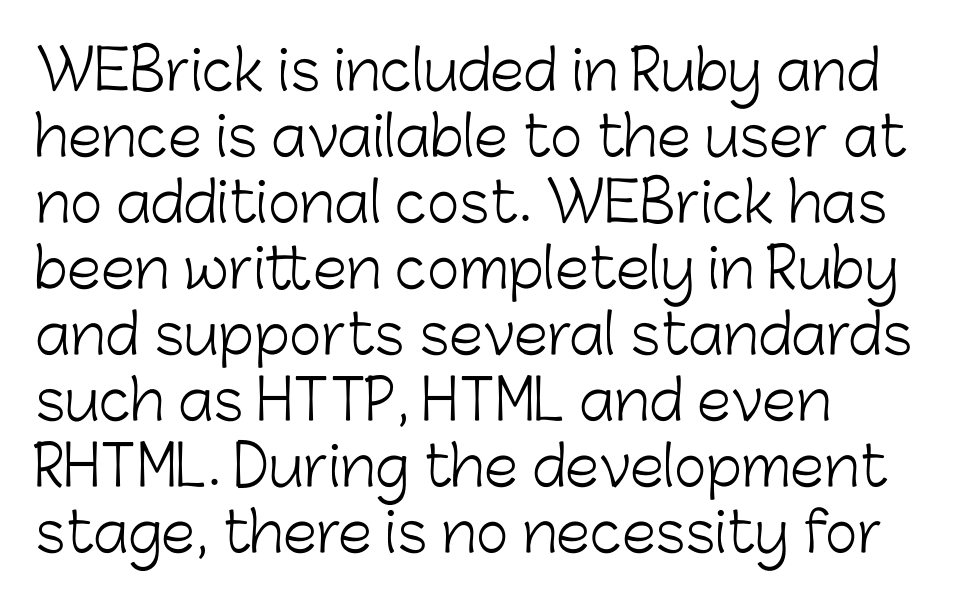
Q: Is the text bold? A: No.
Q: Is the text italic (slanted)? A: No, it is upright.
Q: Is the typeface a serif or a sans-serif typeface? A: Sans-serif.
Q: Is the text underlined? A: No.
Q: How is the paragraph aligned? A: Left-aligned.
Q: Is the spacing between letters normal or unusually wide? A: Normal.
Q: Width (condensed, normal, or wide)? A: Normal.
Q: Stroke contrast? A: Low.
Q: x-height? A: Medium.
Q: Monospaced? A: No.
